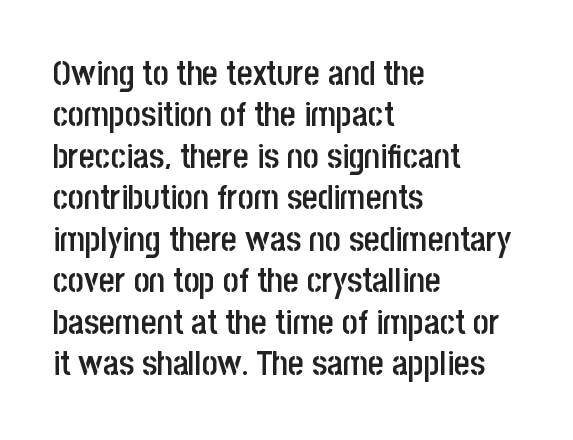
The tracking reads as untouched default to a designer's eye. The sample has been set in demibold, a notch under bold. This sample uses an upright cut, with every glyph sitting square on the baseline. All the whitespace from short lines collects on the right.
